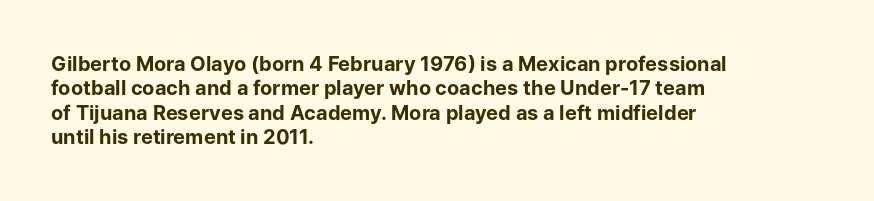
{"italic": "no", "bold": "yes", "underline": "no", "align": "left", "line_spacing_ratio": 1.22, "letter_spacing": "normal", "letter_spacing_em": 0.0, "glyph_px": 20}
